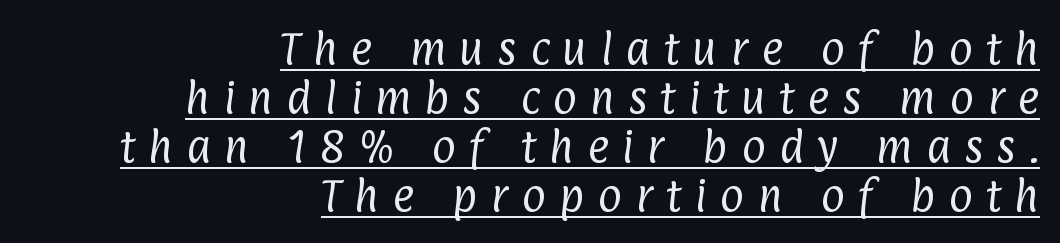
The image shows 37 px regular-weight, condensed sans-serif type; set right-aligned, normal line spacing (1.32x), unusually wide letter spacing (+0.35 em), underlined; low stroke contrast and a medium x-height.
